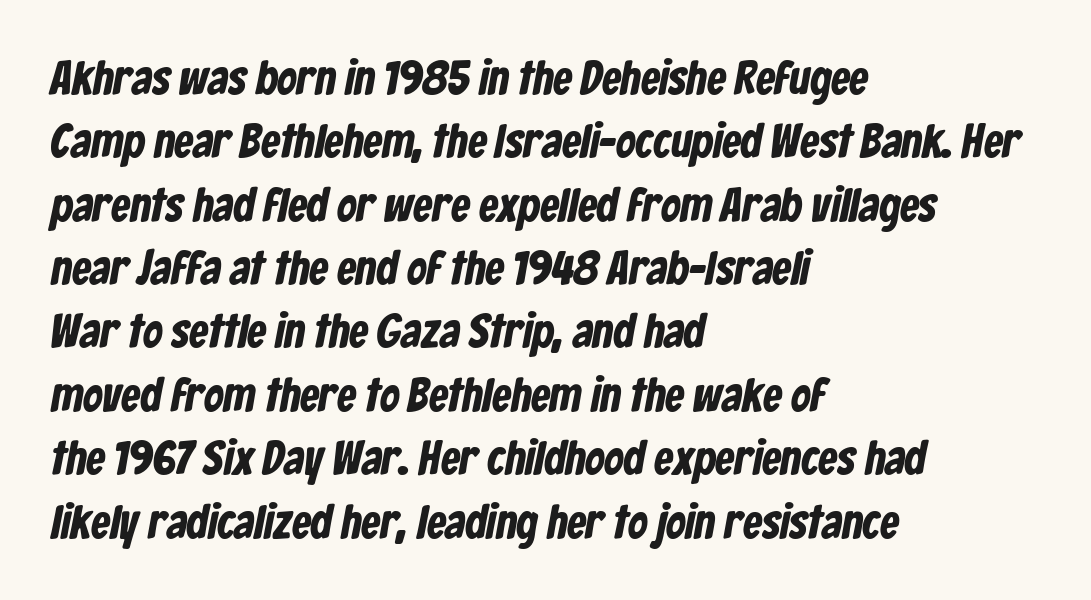
These lines keep a tight, regular rhythm from letter to letter. Is this a sans? Yes — the strokes have no serifs. Typeset ragged right — the left edge is the straight one. Here the designer chose a conventional face with non-uniform glyph widths. A normal amount of white space separates one row of letters from the next. The area under the type is left untouched.
